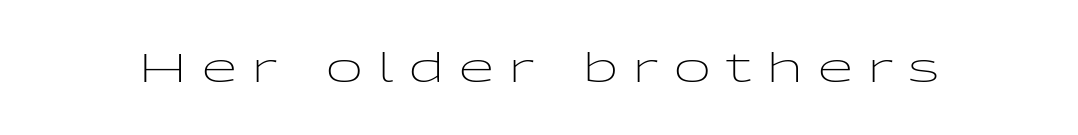
The space beneath each line is pristine and unruled. Think of a printed novel: that variable character pitch is what you see here. Tracking here is generous; glyphs stand well apart from one another. Font category for this specimen: sans-serif. Every stem runs plumb, perpendicular to the baseline. The weight would be labelled regular, book, light, or lighter still.
